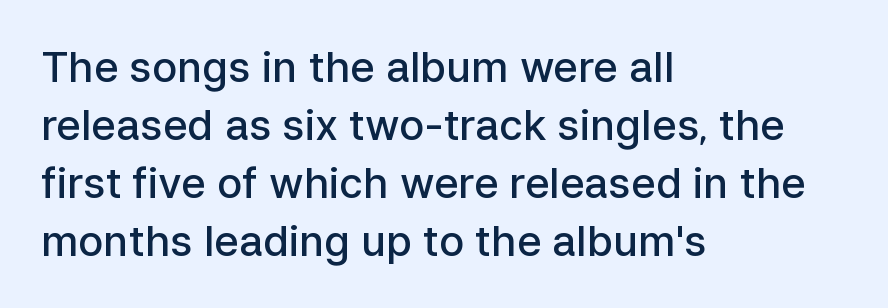
{"serif": "no", "italic": "no", "bold": "semi", "weight": "semibold", "width": "normal", "stroke_contrast": "low", "x_height": "medium", "monospaced": "no", "underline": "no", "align": "left", "line_spacing": "normal", "line_spacing_ratio": 1.38, "letter_spacing": "normal", "letter_spacing_em": 0.0, "glyph_px": 42}
